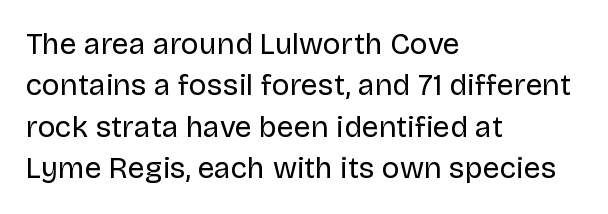
The image shows 30 px regular-weight sans-serif type, upright; set left-aligned, normal line spacing (1.38x), normal letter spacing, not underlined; low stroke contrast and a large x-height.
